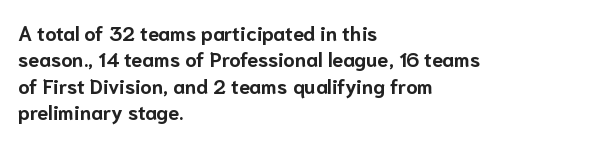
The image shows 20 px bold type, upright; set left-aligned, normal line spacing (1.32x), normal letter spacing, not underlined.
